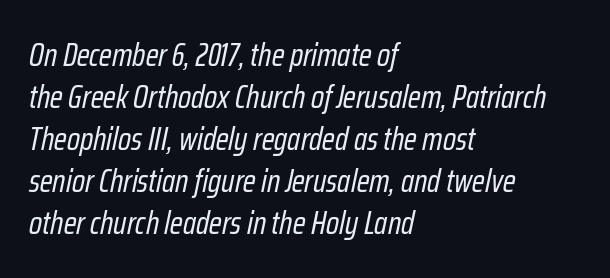
Q: Is the text bold? A: No.
Q: Is the text italic (slanted)? A: Yes, it leans right by about 12 degrees.
Q: Is the text underlined? A: No.
Q: How is the paragraph aligned? A: Left-aligned.
Q: Is the spacing between letters normal or unusually wide? A: Normal.
Q: Is the spacing between lines tight, normal or loose? A: Normal.
Q: Width (condensed, normal, or wide)? A: Condensed.
Q: Stroke contrast? A: Low.
Q: x-height? A: Medium.
Q: Monospaced? A: No.
